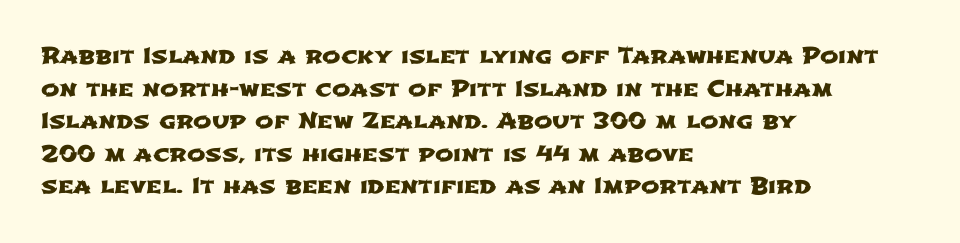
{"underline": "no", "align": "left", "line_spacing": "normal", "line_spacing_ratio": 1.48, "letter_spacing": "normal", "letter_spacing_em": 0.0, "glyph_px": 22}
